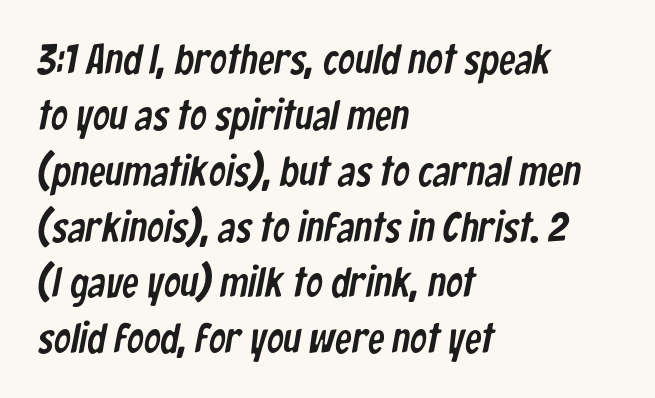
Varying glyph widths throughout — classic text-font behaviour. Reading down the block, your eye returns to a fixed left position each line. Is this a sans? Yes — the strokes have no serifs. Only glyphs here, with clear space below each row. In terms of leading, this rendering sits right in the middle. The rendering keeps characters at their native spacing.
